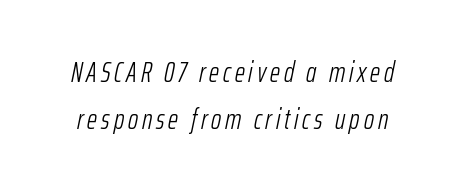
{"italic": "yes", "lean": "right", "slant_degrees": 12, "bold": "no", "weight": "light", "width": "condensed", "stroke_contrast": "low", "x_height": "medium", "monospaced": "no", "underline": "no", "line_spacing": "normal", "line_spacing_ratio": 1.69, "glyph_px": 28}
